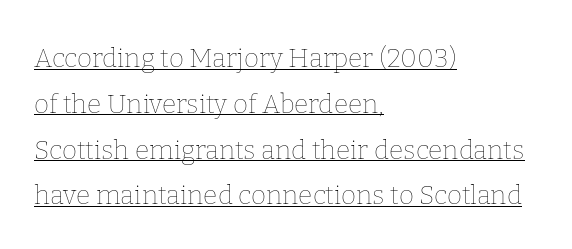
Q: Is the text bold? A: No.
Q: Is the text italic (slanted)? A: No, it is upright.
Q: Is the text underlined? A: Yes.
Q: How is the paragraph aligned? A: Left-aligned.
Q: Is the spacing between letters normal or unusually wide? A: Normal.
